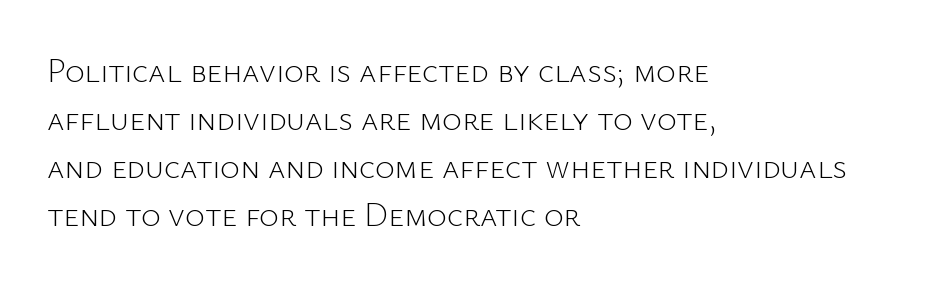
{"serif": "no", "italic": "no", "bold": "no", "weight": "light", "width": "normal", "stroke_contrast": "low", "x_height": "medium", "monospaced": "no", "underline": "no", "align": "left", "line_spacing": "normal", "line_spacing_ratio": 1.45, "letter_spacing": "normal", "letter_spacing_em": 0.0, "glyph_px": 33}
